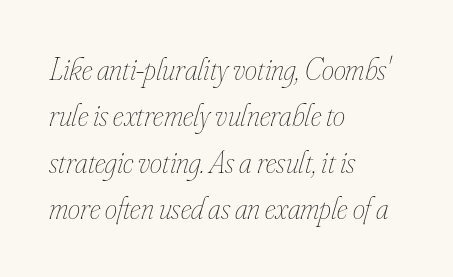
The space beneath each line is pristine and unruled. The lettering tilts uniformly, giving the passage an italic look. The letters advance in unequal steps, a hallmark of proportional type. The line texture is even and compact thanks to regular tracking.
